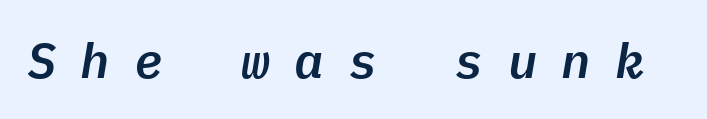
{"italic": "yes", "lean": "right", "slant_degrees": 9, "width": "normal", "stroke_contrast": "low", "x_height": "medium", "monospaced": "yes", "underline": "no", "letter_spacing": "wide", "letter_spacing_em": 0.49, "glyph_px": 49}
